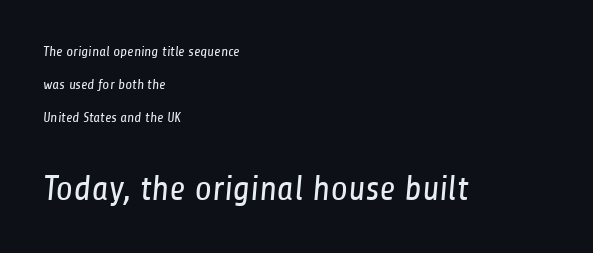
These lines are set flush left with a ragged right edge. The rendering uses a large line-height, opening up the rows. Each letter keeps its own natural width here, so spacing adapts to shape. Rule under the text: the space is simply empty. Think standard paragraph weight, or any step lighter than that.
